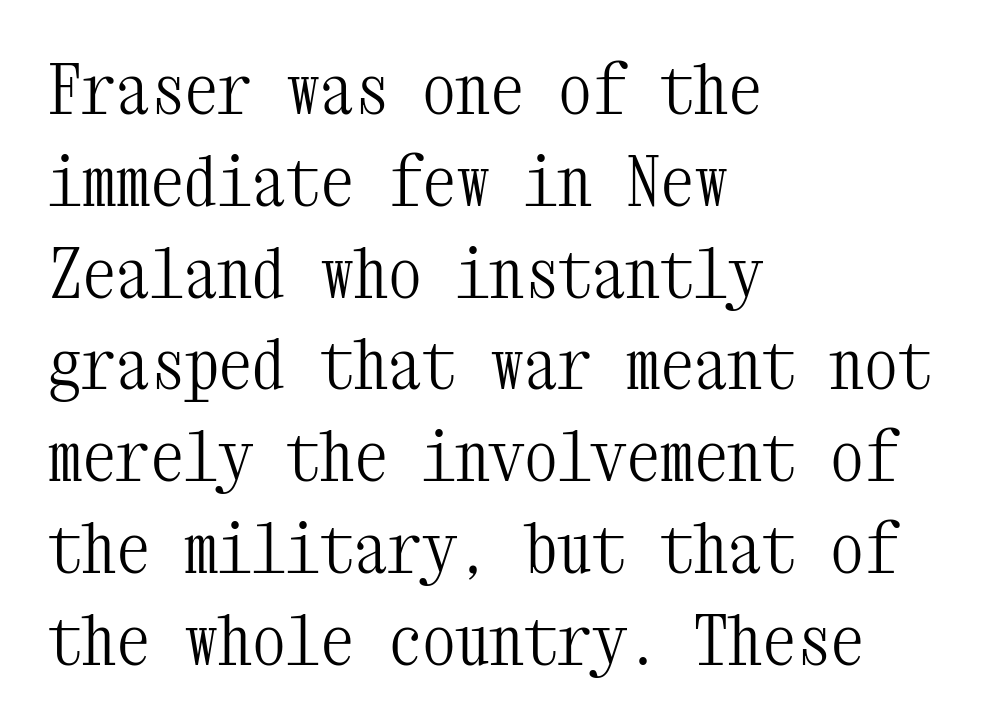
The image shows 68 px light, condensed serif type, upright, monospaced; set left-aligned, normal line spacing (1.35x), normal letter spacing, not underlined; medium stroke contrast and a medium x-height.
